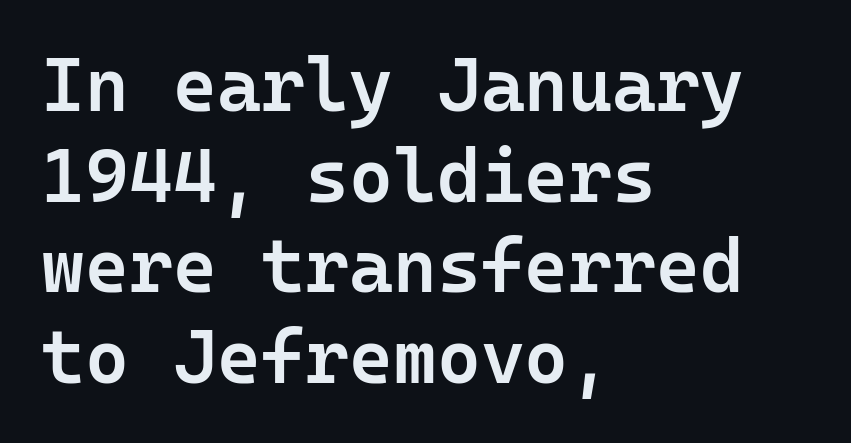
How are the letters spaced? Ordinarily, with no added tracking. Vertical strokes here are truly vertical. A semibold gives these letters moderate extra thickness, short of bold. Check the space under the baseline: it is left empty. The text block is weighted toward the left margin, trailing off unevenly rightward. Each letter's strokes conclude bluntly, with no projecting serifs.
